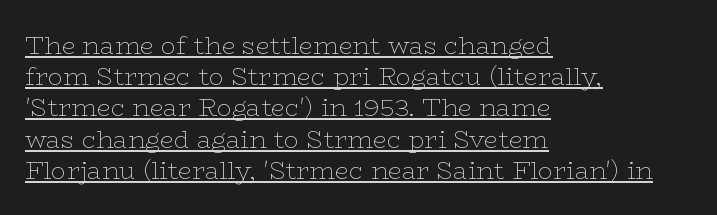
Q: Is the text bold? A: No.
Q: Is the text italic (slanted)? A: No, it is upright.
Q: Is the text underlined? A: Yes.
Q: How is the paragraph aligned? A: Left-aligned.
Q: Is the spacing between letters normal or unusually wide? A: Normal.
Q: Is the spacing between lines tight, normal or loose? A: Normal.
